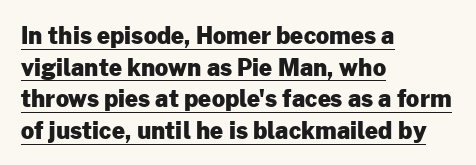
{"italic": "no", "bold": "yes", "underline": "yes", "align": "left", "line_spacing": "normal", "line_spacing_ratio": 1.37, "letter_spacing": "normal", "letter_spacing_em": 0.0, "glyph_px": 23}
